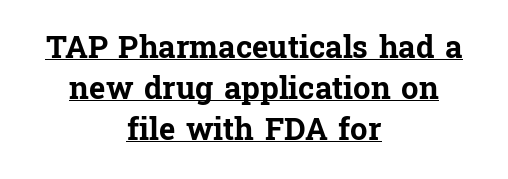
Q: Is the text bold? A: Yes.
Q: Is the text italic (slanted)? A: No, it is upright.
Q: Is the typeface a serif or a sans-serif typeface? A: Serif.
Q: Is the text underlined? A: Yes.
Q: How is the paragraph aligned? A: Centered.
Q: Is the spacing between letters normal or unusually wide? A: Normal.
Q: Is the spacing between lines tight, normal or loose? A: Normal.
Q: Width (condensed, normal, or wide)? A: Normal.
Q: Stroke contrast? A: Low.
Q: x-height? A: Medium.
Q: Monospaced? A: No.
